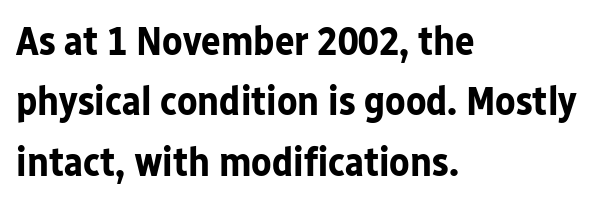
Q: Is the text bold? A: Yes.
Q: Is the text italic (slanted)? A: No, it is upright.
Q: Is the typeface a serif or a sans-serif typeface? A: Sans-serif.
Q: Is the text underlined? A: No.
Q: How is the paragraph aligned? A: Left-aligned.
Q: Is the spacing between letters normal or unusually wide? A: Normal.
Q: Is the spacing between lines tight, normal or loose? A: Normal.
Q: Width (condensed, normal, or wide)? A: Normal.
Q: Stroke contrast? A: Low.
Q: x-height? A: Medium.
Q: Monospaced? A: No.
